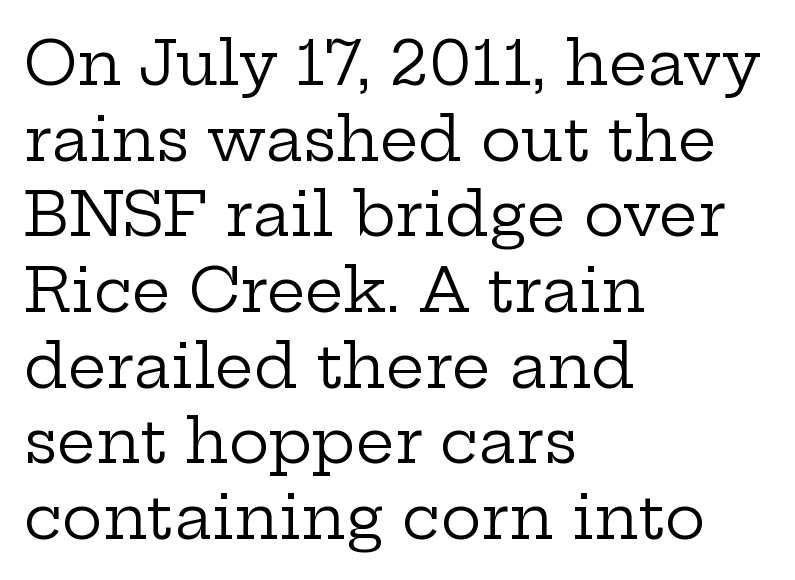
The image shows 61 px regular-weight, wide serif type, upright; set left-aligned, line spacing 1.24x, normal letter spacing, not underlined; low stroke contrast and a medium x-height.
